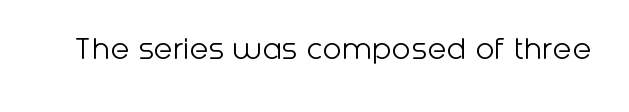
Q: Is the text bold? A: No.
Q: Is the text italic (slanted)? A: No, it is upright.
Q: Is the typeface a serif or a sans-serif typeface? A: Sans-serif.
Q: Is the text underlined? A: No.
Q: Is the spacing between letters normal or unusually wide? A: Normal.
Q: Width (condensed, normal, or wide)? A: Normal.
Q: Stroke contrast? A: Low.
Q: x-height? A: Medium.
Q: Monospaced? A: No.
